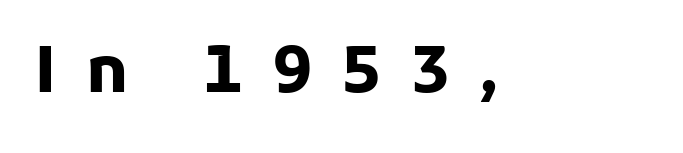
The image shows 63 px heavy sans-serif type, upright; set unusually wide letter spacing (+0.48 em), not underlined; low stroke contrast and a medium x-height.
